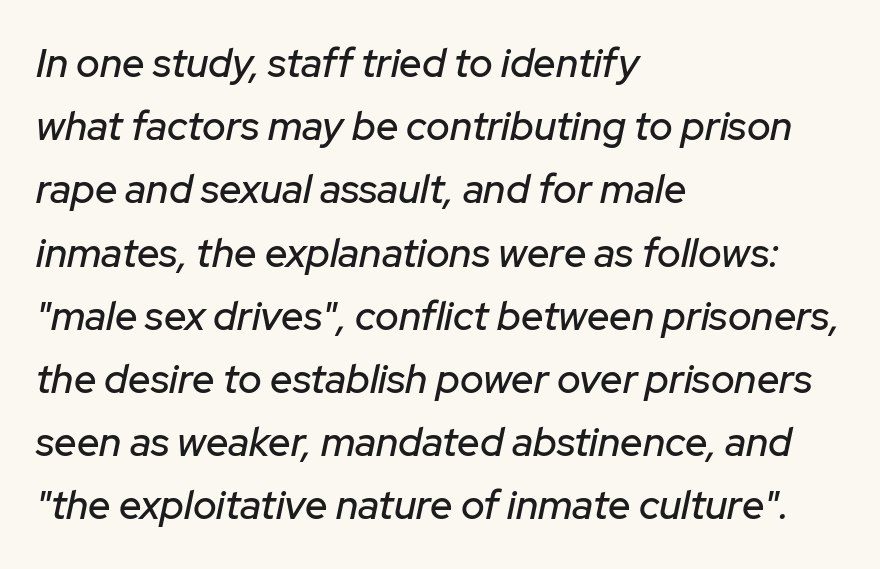
Q: Is the text italic (slanted)? A: Yes, it leans right by about 12 degrees.
Q: Is the text underlined? A: No.
Q: How is the paragraph aligned? A: Left-aligned.
Q: Is the spacing between letters normal or unusually wide? A: Normal.
Q: Is the spacing between lines tight, normal or loose? A: Normal.
Q: Width (condensed, normal, or wide)? A: Normal.
Q: Stroke contrast? A: Low.
Q: x-height? A: Medium.
Q: Monospaced? A: No.
